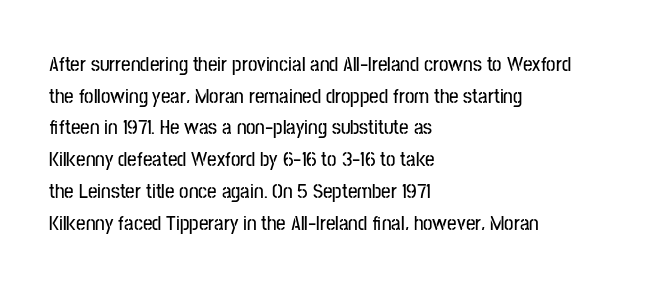
{"italic": "no", "underline": "no", "align": "left", "line_spacing": "normal", "line_spacing_ratio": 1.51, "letter_spacing": "normal", "letter_spacing_em": 0.0, "glyph_px": 21}
